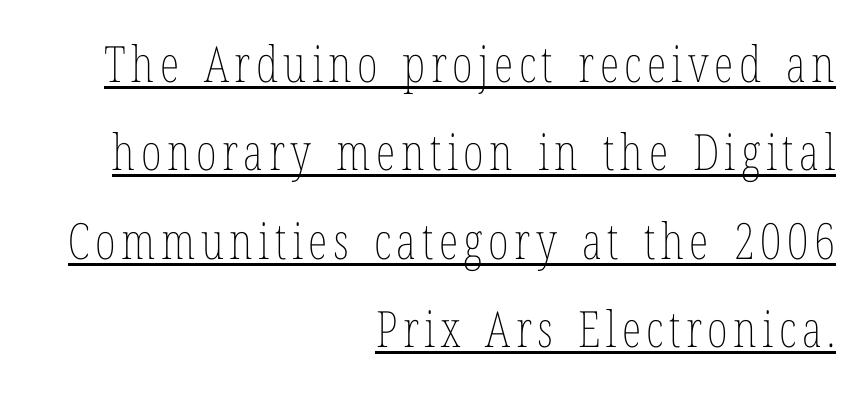
The image shows 50 px thin, condensed type, upright; set right-aligned, line spacing 1.77x, underlined; low stroke contrast and a medium x-height.
